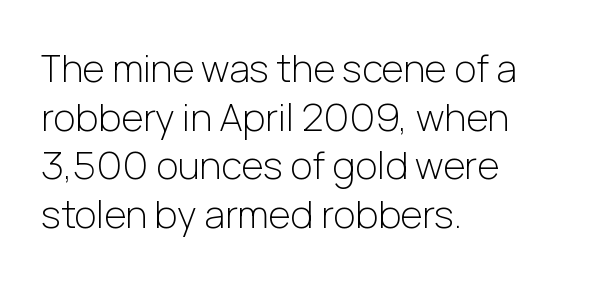
The image shows 38 px light sans-serif type, upright; set left-aligned, normal line spacing (1.28x), normal letter spacing, not underlined; low stroke contrast and a medium x-height.
